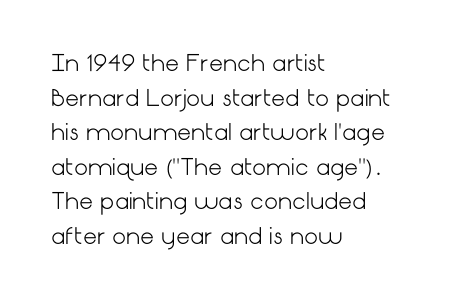
Q: Is the text bold? A: No.
Q: Is the text italic (slanted)? A: No, it is upright.
Q: Is the text underlined? A: No.
Q: How is the paragraph aligned? A: Left-aligned.
Q: Is the spacing between letters normal or unusually wide? A: Normal.
Q: Is the spacing between lines tight, normal or loose? A: Normal.
